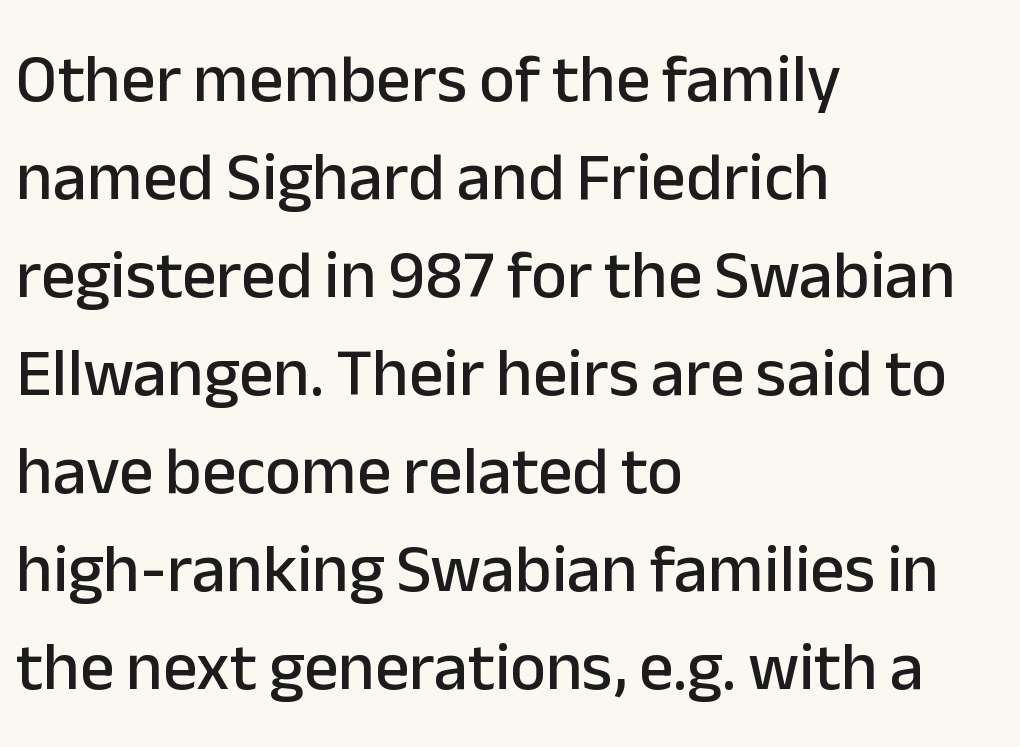
The image shows 68 px sans-serif type, upright; set left-aligned, normal line spacing (1.44x), normal letter spacing, not underlined; low stroke contrast and a medium x-height.
